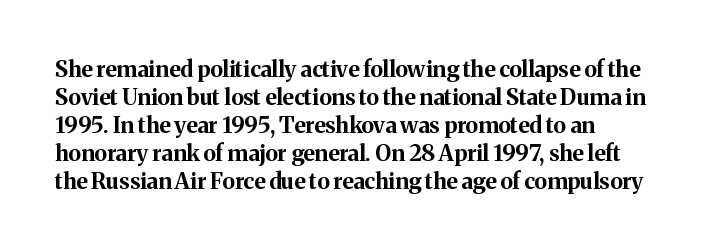
The font is running at its bold setting. Characters remain perfectly vertical along every line. Baseline-to-baseline distance is the conventional proportion of letter height. Nobody drew a line under any word here. What stands out about the letter spacing? Nothing — it is the standard amount.
